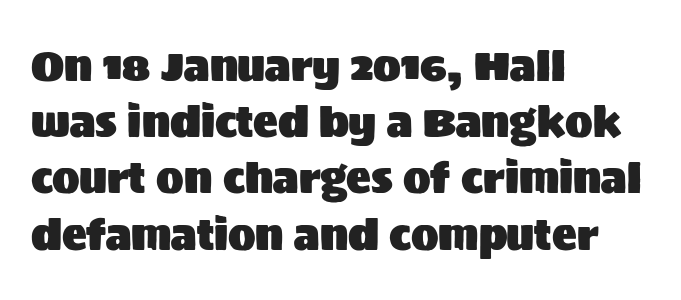
The image shows 41 px sans-serif type, upright; set left-aligned, normal line spacing (1.37x), normal letter spacing, not underlined; medium stroke contrast and a large x-height.
